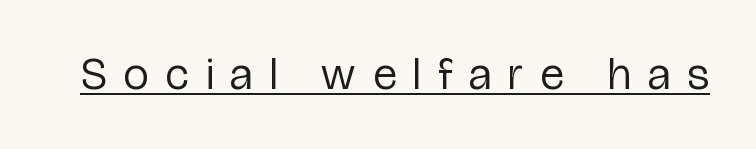
{"serif": "no", "italic": "no", "bold": "no", "weight": "regular", "width": "condensed", "stroke_contrast": "low", "x_height": "medium", "monospaced": "no", "underline": "yes", "letter_spacing": "wide", "letter_spacing_em": 0.38, "glyph_px": 45}
